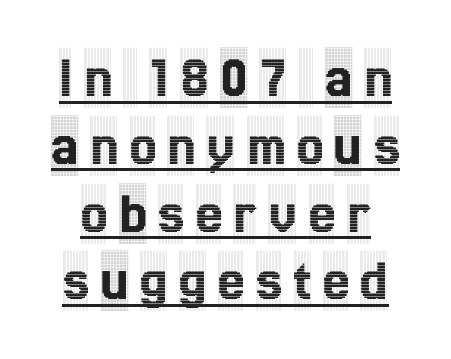
{"serif": "yes", "italic": "no", "width": "condensed", "x_height": "large", "monospaced": "no", "underline": "yes", "line_spacing": "tight", "line_spacing_ratio": 1.13, "glyph_px": 60}
